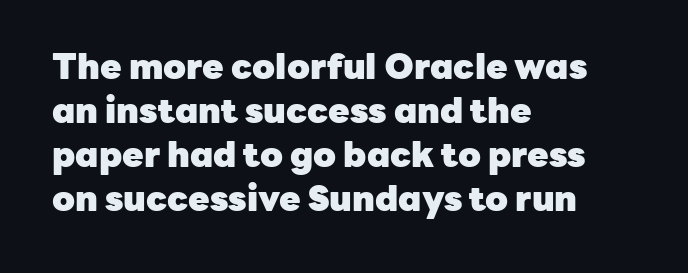
{"serif": "no", "italic": "no", "bold": "yes", "weight": "heavy", "width": "normal", "stroke_contrast": "low", "x_height": "medium", "monospaced": "no", "underline": "no", "align": "left", "line_spacing": "normal", "line_spacing_ratio": 1.26, "letter_spacing": "normal", "letter_spacing_em": 0.0, "glyph_px": 35}
